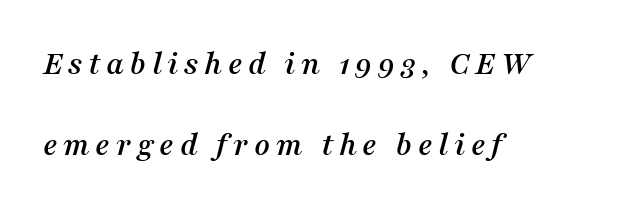
Q: Is the text italic (slanted)? A: Yes, it leans right by about 16 degrees.
Q: Is the typeface a serif or a sans-serif typeface? A: Serif.
Q: Is the text underlined? A: No.
Q: How is the paragraph aligned? A: Left-aligned.
Q: Is the spacing between lines tight, normal or loose? A: Loose.
Q: Width (condensed, normal, or wide)? A: Normal.
Q: Stroke contrast? A: Medium.
Q: x-height? A: Medium.
Q: Monospaced? A: No.
